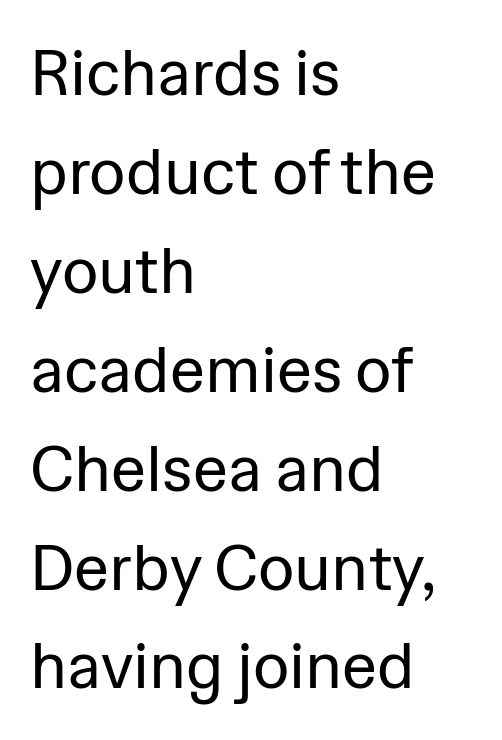
{"serif": "no", "italic": "no", "bold": "no", "weight": "regular", "width": "normal", "stroke_contrast": "low", "x_height": "medium", "monospaced": "no", "underline": "no", "align": "left", "line_spacing": "normal", "line_spacing_ratio": 1.57, "letter_spacing": "normal", "letter_spacing_em": 0.0, "glyph_px": 63}
